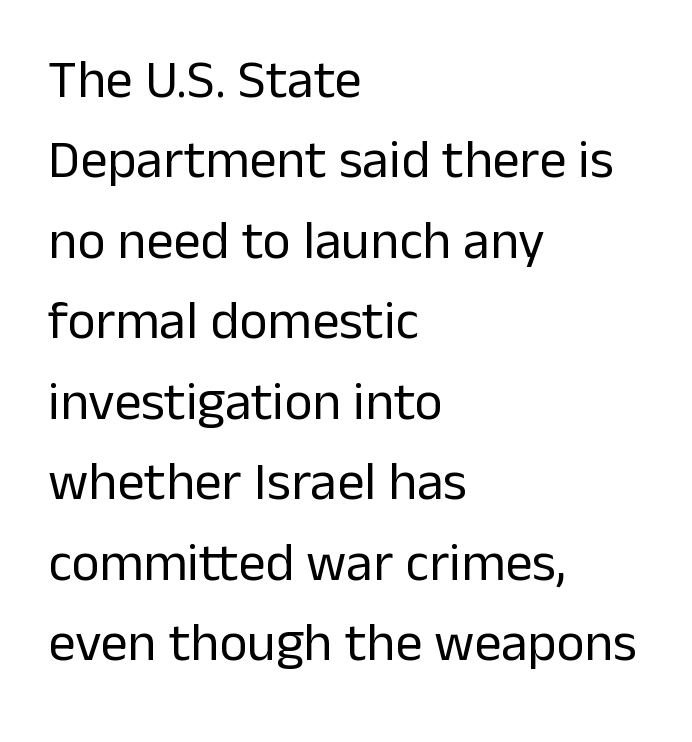
Q: Is the text bold? A: No.
Q: Is the text italic (slanted)? A: No, it is upright.
Q: Is the typeface a serif or a sans-serif typeface? A: Sans-serif.
Q: Is the text underlined? A: No.
Q: How is the paragraph aligned? A: Left-aligned.
Q: Is the spacing between letters normal or unusually wide? A: Normal.
Q: Is the spacing between lines tight, normal or loose? A: Normal.
Q: Width (condensed, normal, or wide)? A: Normal.
Q: Stroke contrast? A: Low.
Q: x-height? A: Medium.
Q: Monospaced? A: No.
